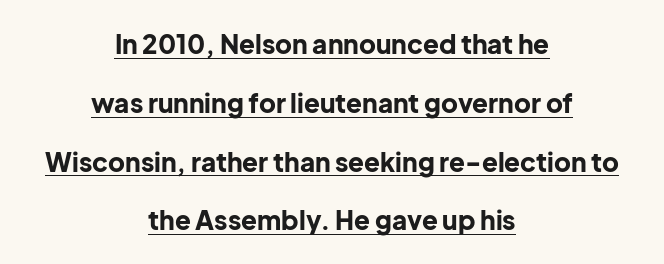
The image shows 26 px bold type, upright; set centered, loose line spacing (2.26x), normal letter spacing, underlined.
